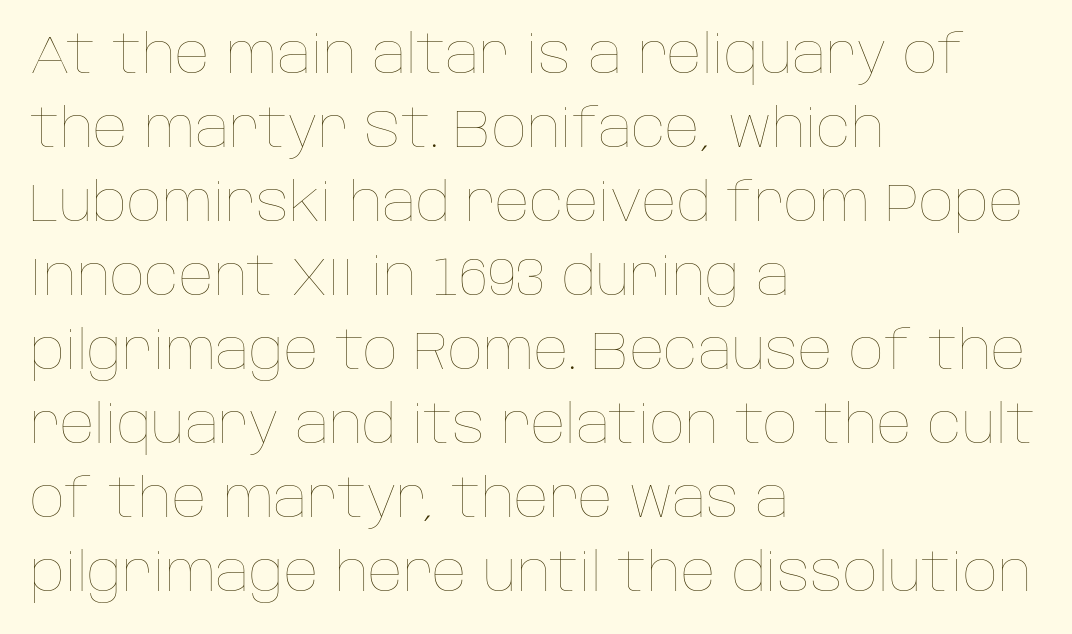
Looks like regular typesetting: each glyph gets only the width it needs. There is no visible air inserted between adjacent glyphs. Upright lettering throughout. Which margin do the lines hug? The left one — the right edge is uneven.
